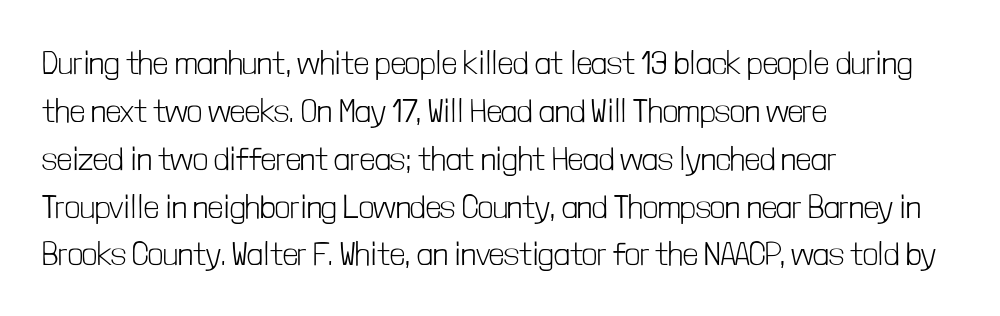
Q: Is the text bold? A: No.
Q: Is the text italic (slanted)? A: No, it is upright.
Q: Is the typeface a serif or a sans-serif typeface? A: Sans-serif.
Q: Is the text underlined? A: No.
Q: How is the paragraph aligned? A: Left-aligned.
Q: Is the spacing between letters normal or unusually wide? A: Normal.
Q: Is the spacing between lines tight, normal or loose? A: Normal.
Q: Width (condensed, normal, or wide)? A: Condensed.
Q: Stroke contrast? A: Low.
Q: x-height? A: Medium.
Q: Monospaced? A: No.
